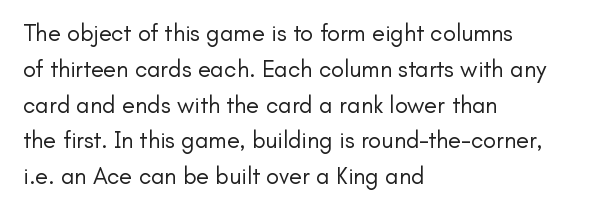
The setting favours the left margin, as ordinary paragraphs usually do. Upright lettering throughout. Letter spacing: default. No chunkiness to these letters — they're not bold.
